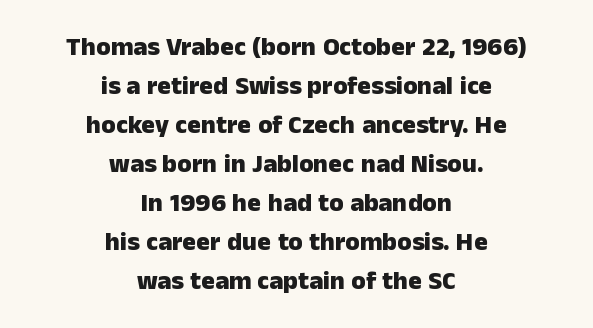
Q: Is the text bold? A: Yes.
Q: Is the text italic (slanted)? A: No, it is upright.
Q: Is the text underlined? A: No.
Q: How is the paragraph aligned? A: Centered.
Q: Is the spacing between letters normal or unusually wide? A: Normal.
Q: Is the spacing between lines tight, normal or loose? A: Normal.
